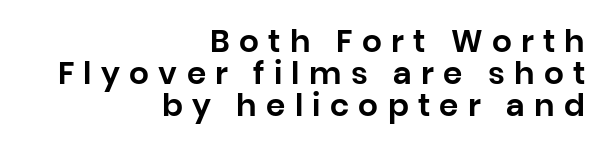
Short note: letters widely spaced. This sample trades vertical openness for compactness between lines. The compositor pushed each line to the right boundary. The gap between lines stays unmarked.
